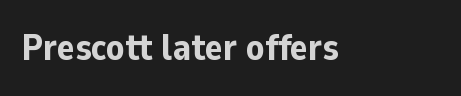
{"serif": "no", "italic": "no", "bold": "yes", "weight": "bold", "width": "normal", "stroke_contrast": "low", "x_height": "medium", "monospaced": "no", "underline": "no", "letter_spacing": "normal", "letter_spacing_em": 0.0, "glyph_px": 37}
